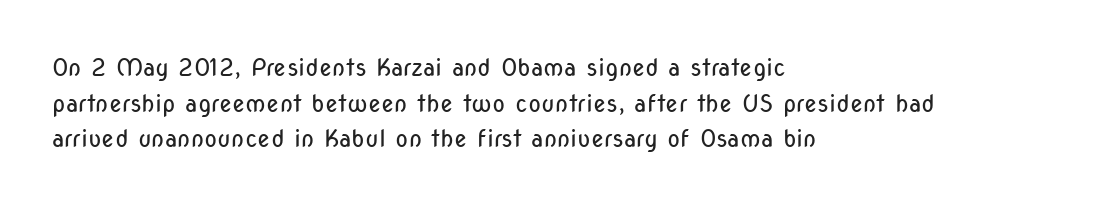
Q: Is the text bold? A: No.
Q: Is the text italic (slanted)? A: No, it is upright.
Q: Is the text underlined? A: No.
Q: How is the paragraph aligned? A: Left-aligned.
Q: Is the spacing between letters normal or unusually wide? A: Normal.
Q: Is the spacing between lines tight, normal or loose? A: Normal.
